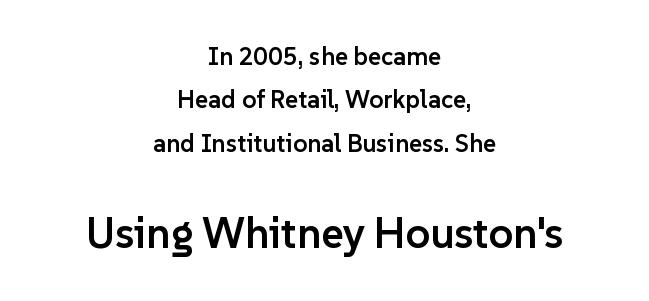
{"serif": "no", "italic": "no", "bold": "semi", "weight": "semibold", "width": "normal", "stroke_contrast": "low", "x_height": "medium", "monospaced": "no", "underline": "no", "align": "center", "line_spacing_ratio": 1.74, "letter_spacing": "normal", "letter_spacing_em": 0.0, "larger_block": "second", "size_ratio": 1.72, "glyph_px": 43}
